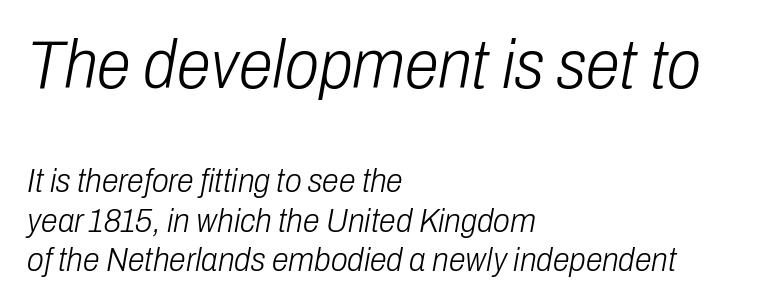
{"italic": "yes", "lean": "right", "slant_degrees": 10, "bold": "no", "weight": "light", "width": "condensed", "stroke_contrast": "low", "x_height": "medium", "monospaced": "no", "underline": "no", "align": "left", "line_spacing_ratio": 1.16, "letter_spacing": "normal", "letter_spacing_em": 0.0, "larger_block": "first", "size_ratio": 2.03, "glyph_px": 69}
